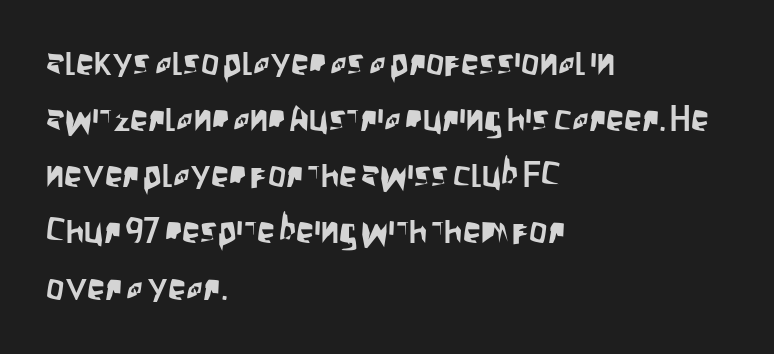
The image shows 36 px condensed sans-serif type, upright; set left-aligned, normal line spacing (1.56x), normal letter spacing, not underlined; low stroke contrast and a large x-height.
